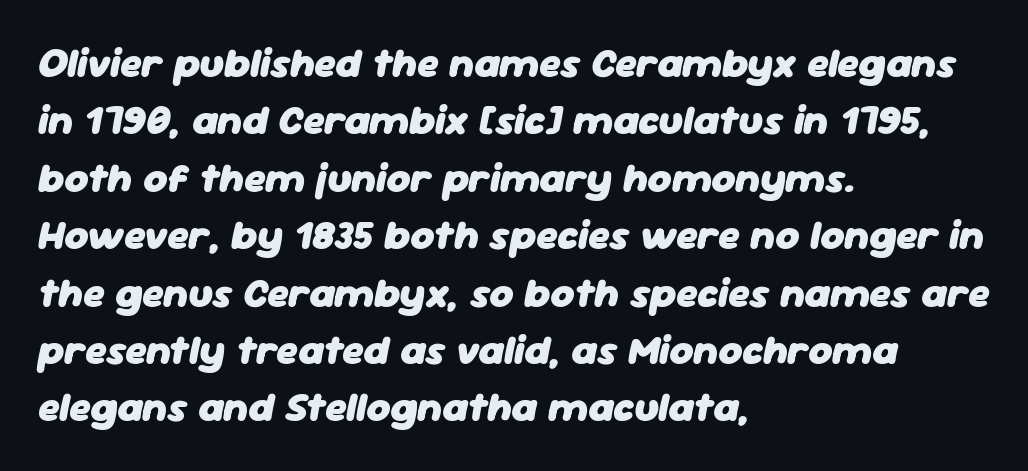
The image shows 41 px heavy type, italic (leaning right); set left-aligned, normal line spacing (1.4x), normal letter spacing, not underlined; low stroke contrast and a medium x-height.
